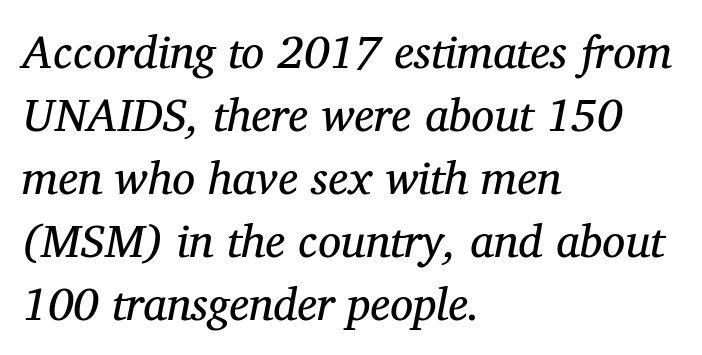
Q: Is the text bold? A: No.
Q: Is the text italic (slanted)? A: Yes, it leans right by about 12 degrees.
Q: Is the typeface a serif or a sans-serif typeface? A: Serif.
Q: Is the text underlined? A: No.
Q: How is the paragraph aligned? A: Left-aligned.
Q: Is the spacing between letters normal or unusually wide? A: Normal.
Q: Is the spacing between lines tight, normal or loose? A: Normal.
Q: Width (condensed, normal, or wide)? A: Normal.
Q: Stroke contrast? A: Medium.
Q: x-height? A: Medium.
Q: Monospaced? A: No.
